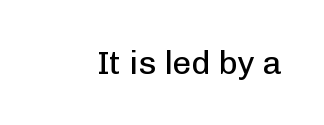
What stands out about the letter spacing? Nothing — it is the standard amount. Quick note: not italic, upright. Just letters on the line, the space beneath them empty. This is not heavy type; no bold has been used. Grotesque or geometric, the face here clearly has no serifs.
